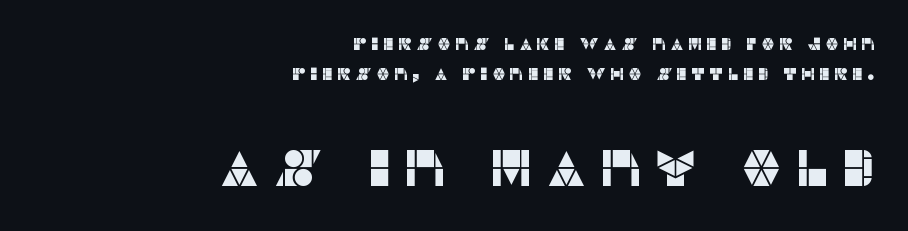
The image shows 52 px sans-serif type, upright; set right-aligned, line spacing 1.75x, unusually wide letter spacing (+0.22 em), not underlined; the second (bottom) block is 3.06x larger; low stroke contrast and a large x-height.
